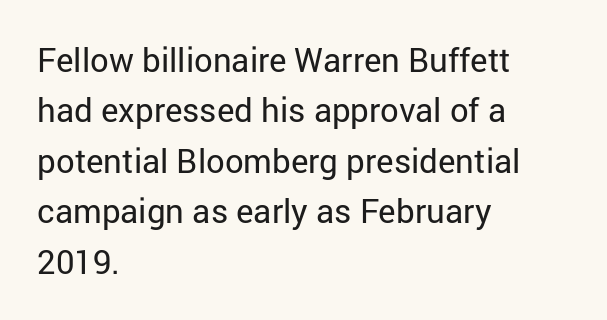
Each line starts at the same left margin while the right side varies. The type sits square on the baseline with zero lean. The face used here is rendered with its standard letterfit. The cut favours lightness, reaching ordinary text weight at its darkest. The specimen omits any rule beneath the text block's lines.
